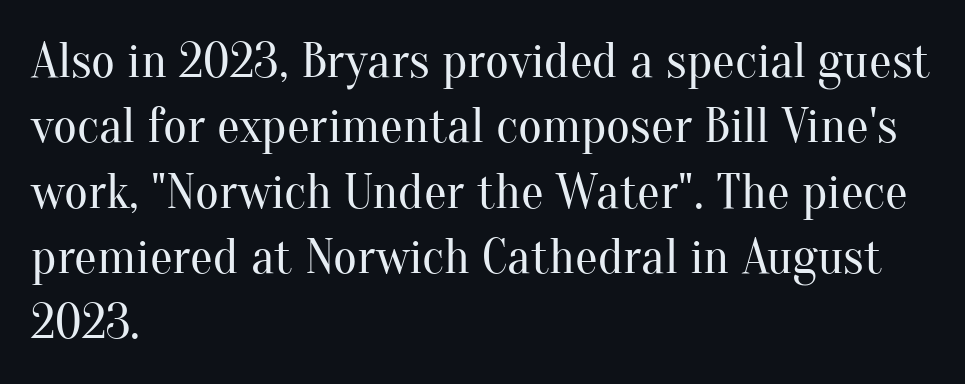
{"serif": "yes", "italic": "no", "bold": "no", "weight": "regular", "width": "normal", "stroke_contrast": "medium", "x_height": "small", "monospaced": "no", "underline": "no", "align": "left", "line_spacing": "normal", "line_spacing_ratio": 1.28, "letter_spacing": "normal", "letter_spacing_em": 0.0, "glyph_px": 51}
